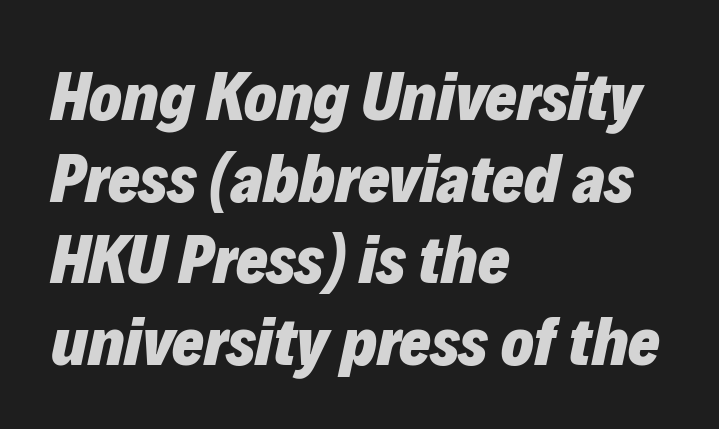
{"italic": "yes", "lean": "right", "slant_degrees": 12, "bold": "yes", "weight": "heavy", "width": "normal", "stroke_contrast": "low", "x_height": "medium", "monospaced": "no", "underline": "no", "align": "left", "line_spacing_ratio": 1.2, "letter_spacing": "normal", "letter_spacing_em": 0.0, "glyph_px": 68}
